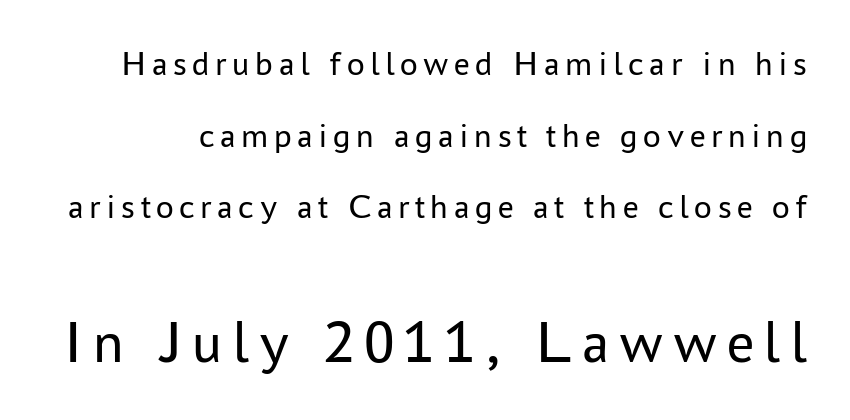
A clean baseline with only descenders dipping below it. Every character sits straight up, as roman type does. The passage shown stacks its lines with a broad gap. Stroke terminals: plain, sans-serif.
